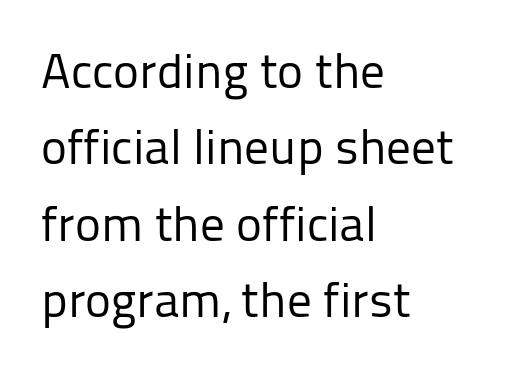
The image shows 49 px regular-weight sans-serif type, upright; set left-aligned, normal line spacing (1.56x), normal letter spacing, not underlined; low stroke contrast and a medium x-height.
